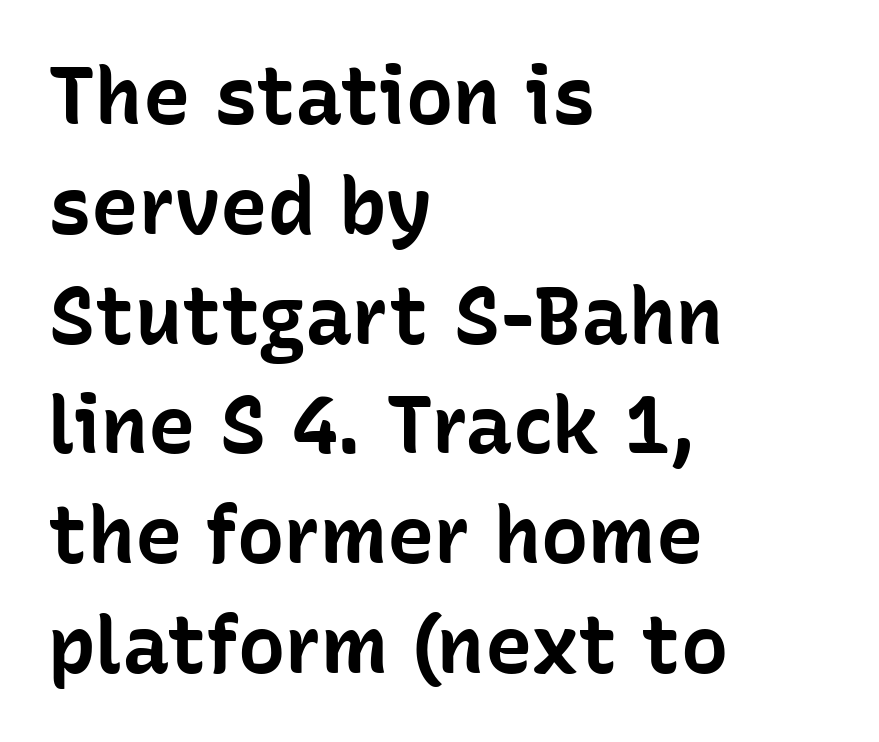
Q: Is the text bold? A: Yes.
Q: Is the text italic (slanted)? A: No, it is upright.
Q: Is the typeface a serif or a sans-serif typeface? A: Sans-serif.
Q: Is the text underlined? A: No.
Q: How is the paragraph aligned? A: Left-aligned.
Q: Is the spacing between letters normal or unusually wide? A: Normal.
Q: Is the spacing between lines tight, normal or loose? A: Normal.
Q: Width (condensed, normal, or wide)? A: Normal.
Q: Stroke contrast? A: Low.
Q: x-height? A: Medium.
Q: Monospaced? A: No.
